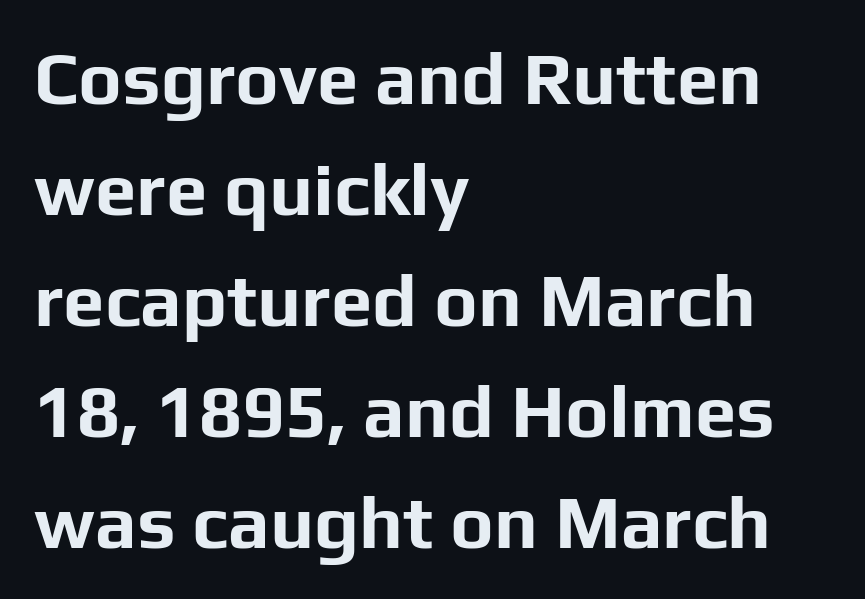
The lettering stays uniformly vertical, giving the passage a roman look. This rendering employs a face without finishing strokes, i.e., a sans-serif. One-word summary of the alignment: left. I'd describe the lettering as bold — thick and assertive. Here the designer chose a conventional face with non-uniform glyph widths. Reading down the column, the eye jumps a familiar distance to each next line.
